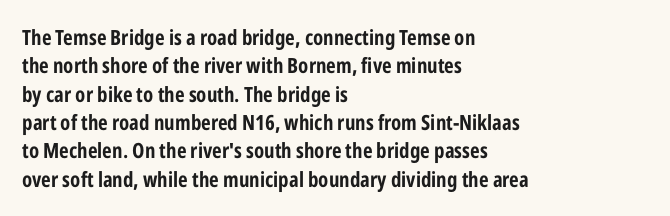
The lines in this sample share a left origin and differ only in where they stop. The block of text has a typical density, with ordinary space between rows. Posture: upright roman. The characters look thick and weighty, a clear bold. Letters rest on an invisible, unmarked baseline. There is no visible air inserted between adjacent glyphs.
